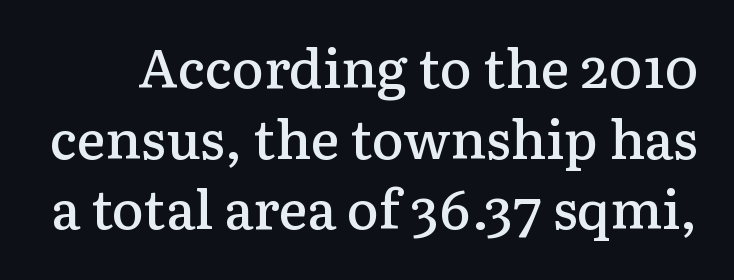
Q: Is the text bold? A: Semi-bold.
Q: Is the text italic (slanted)? A: No, it is upright.
Q: Is the typeface a serif or a sans-serif typeface? A: Serif.
Q: Is the text underlined? A: No.
Q: Is the spacing between letters normal or unusually wide? A: Normal.
Q: Is the spacing between lines tight, normal or loose? A: Normal.
Q: Width (condensed, normal, or wide)? A: Normal.
Q: Stroke contrast? A: Low.
Q: x-height? A: Medium.
Q: Monospaced? A: No.
